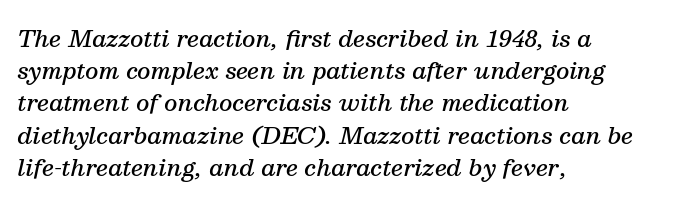
{"italic": "yes", "lean": "right", "slant_degrees": 13, "bold": "semi", "underline": "no", "align": "left", "line_spacing": "normal", "line_spacing_ratio": 1.4, "letter_spacing": "normal", "letter_spacing_em": 0.0, "glyph_px": 23}
